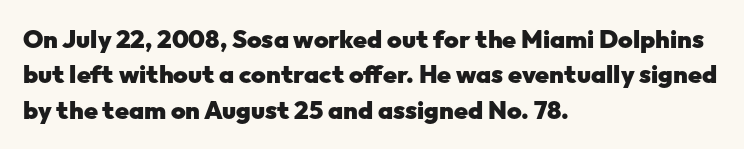
Q: Is the text bold? A: Yes.
Q: Is the text italic (slanted)? A: No, it is upright.
Q: Is the text underlined? A: No.
Q: How is the paragraph aligned? A: Left-aligned.
Q: Is the spacing between letters normal or unusually wide? A: Normal.
Q: Is the spacing between lines tight, normal or loose? A: Normal.
